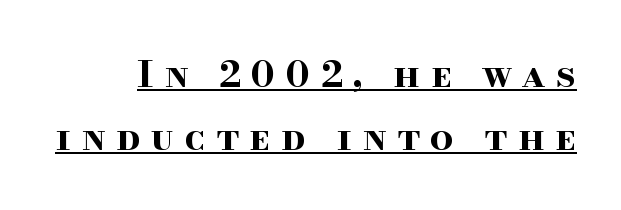
{"serif": "yes", "italic": "no", "bold": "yes", "weight": "bold", "width": "wide", "stroke_contrast": "high", "x_height": "small", "monospaced": "no", "underline": "yes", "line_spacing": "normal", "line_spacing_ratio": 1.7, "letter_spacing": "wide", "letter_spacing_em": 0.28, "glyph_px": 37}
